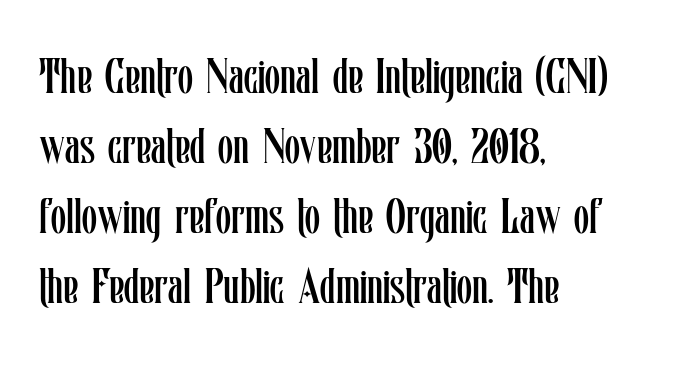
Q: Is the text bold? A: No.
Q: Is the text italic (slanted)? A: No, it is upright.
Q: Is the text underlined? A: No.
Q: How is the paragraph aligned? A: Left-aligned.
Q: Is the spacing between letters normal or unusually wide? A: Normal.
Q: Is the spacing between lines tight, normal or loose? A: Normal.
Q: Width (condensed, normal, or wide)? A: Condensed.
Q: Stroke contrast? A: Low.
Q: x-height? A: Medium.
Q: Monospaced? A: No.
